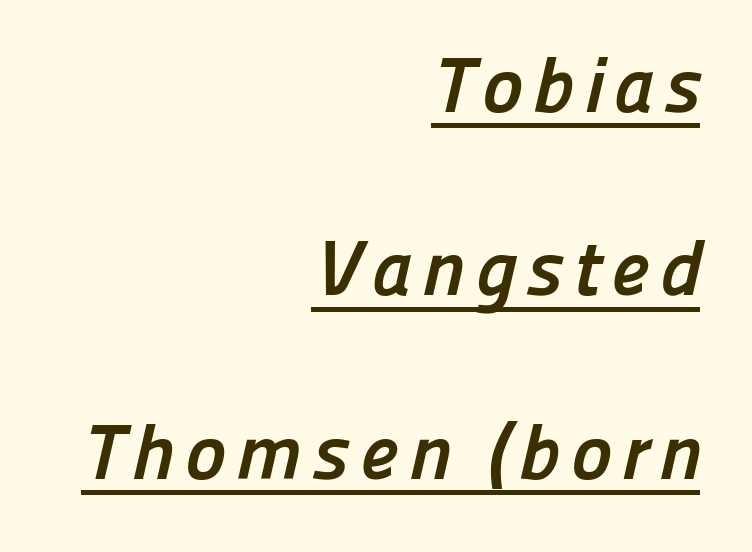
{"serif": "no", "bold": "yes", "weight": "semibold", "width": "normal", "stroke_contrast": "low", "x_height": "medium", "monospaced": "no", "underline": "yes", "align": "right", "line_spacing": "loose", "line_spacing_ratio": 2.35, "glyph_px": 78}
